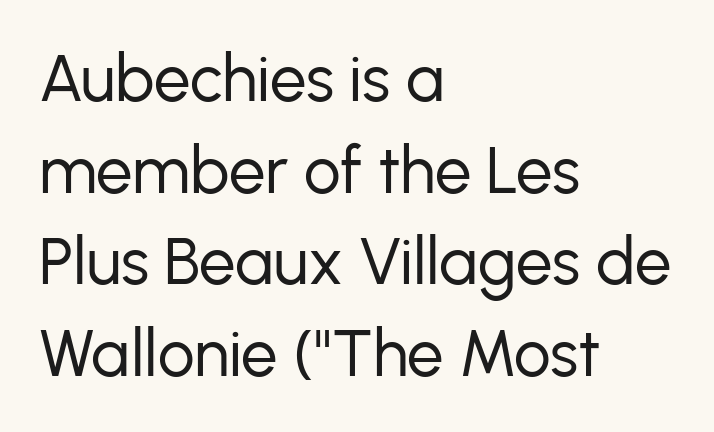
{"serif": "no", "italic": "no", "bold": "no", "weight": "regular", "width": "normal", "stroke_contrast": "low", "x_height": "medium", "monospaced": "no", "underline": "no", "align": "left", "line_spacing": "normal", "line_spacing_ratio": 1.41, "letter_spacing": "normal", "letter_spacing_em": 0.0, "glyph_px": 65}
